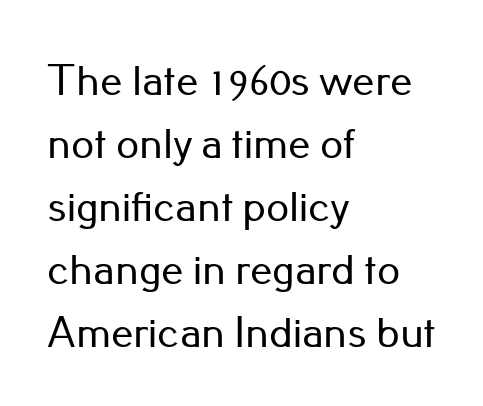
Q: Is the text italic (slanted)? A: No, it is upright.
Q: Is the typeface a serif or a sans-serif typeface? A: Sans-serif.
Q: Is the text underlined? A: No.
Q: How is the paragraph aligned? A: Left-aligned.
Q: Is the spacing between letters normal or unusually wide? A: Normal.
Q: Is the spacing between lines tight, normal or loose? A: Normal.
Q: Width (condensed, normal, or wide)? A: Normal.
Q: Stroke contrast? A: Low.
Q: x-height? A: Small.
Q: Monospaced? A: No.
